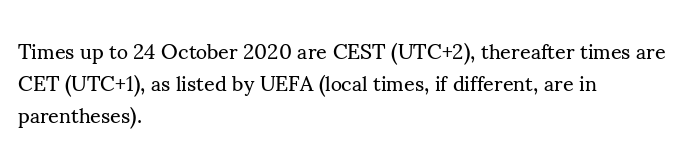
{"italic": "no", "bold": "no", "underline": "no", "align": "left", "line_spacing": "normal", "line_spacing_ratio": 1.52, "letter_spacing": "normal", "letter_spacing_em": 0.0, "glyph_px": 21}
